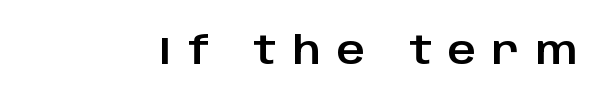
The image shows 39 px sans-serif type, upright; set unusually wide letter spacing (+0.41 em), not underlined; low stroke contrast and a large x-height.
